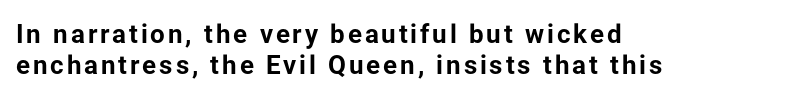
Nope, not italic — everything's standing straight. Caption: bold face, heavy strokes. The paragraph shown leans on its left margin. The baseline area is clear.
